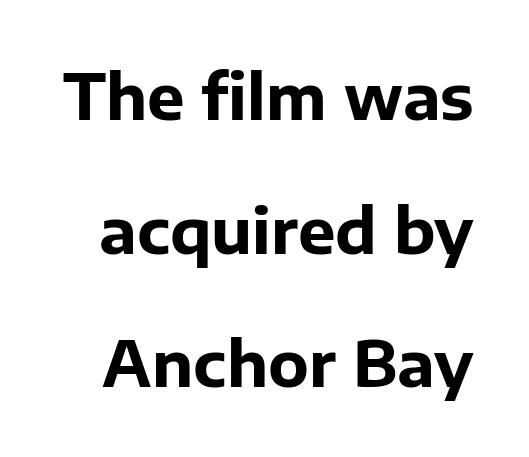
The image shows 63 px bold sans-serif type, upright; set loose line spacing (2.12x), normal letter spacing, not underlined; low stroke contrast and a medium x-height.
